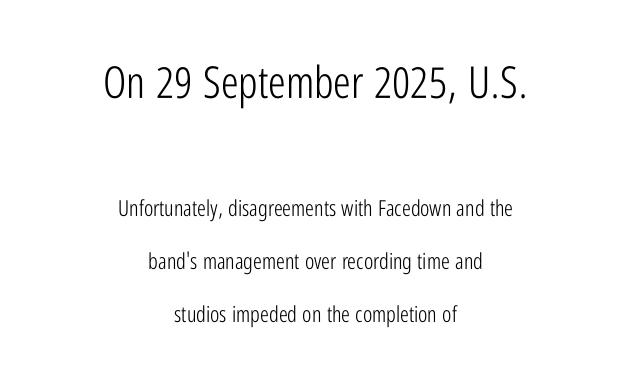
Q: Is the text bold? A: No.
Q: Is the text italic (slanted)? A: No, it is upright.
Q: Is the typeface a serif or a sans-serif typeface? A: Sans-serif.
Q: Is the text underlined? A: No.
Q: How is the paragraph aligned? A: Centered.
Q: Is the spacing between letters normal or unusually wide? A: Normal.
Q: Is the spacing between lines tight, normal or loose? A: Loose.
Q: Which block of text is set in a larger size, the first (top) or the second (bottom)? A: The first (top) one.
Q: Width (condensed, normal, or wide)? A: Condensed.
Q: Stroke contrast? A: Low.
Q: x-height? A: Medium.
Q: Monospaced? A: No.
